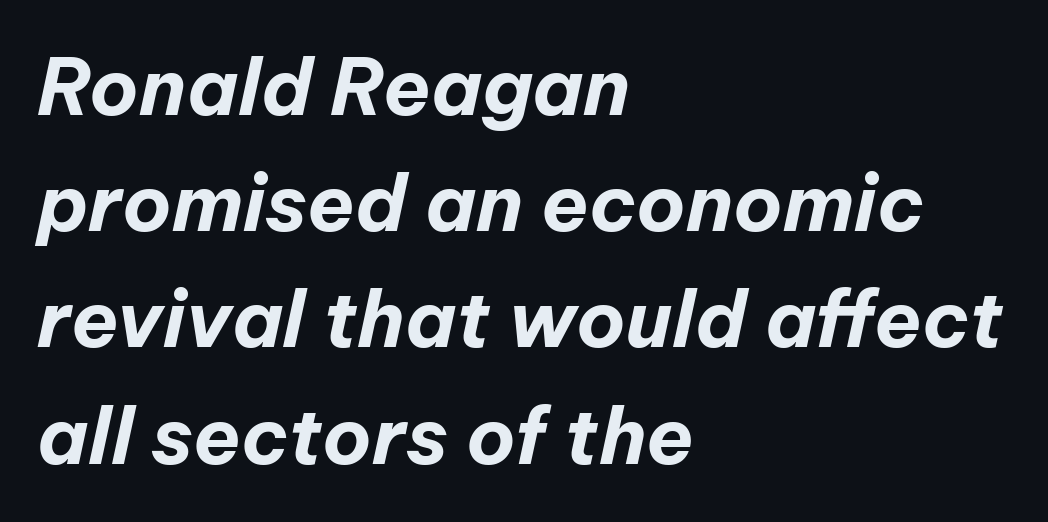
{"italic": "yes", "lean": "right", "slant_degrees": 12, "bold": "yes", "weight": "bold", "width": "normal", "stroke_contrast": "low", "x_height": "medium", "monospaced": "no", "underline": "no", "align": "left", "line_spacing": "normal", "line_spacing_ratio": 1.49, "letter_spacing": "normal", "letter_spacing_em": 0.0, "glyph_px": 78}
